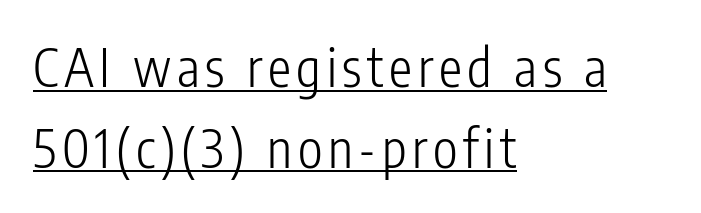
Q: Is the text bold? A: No.
Q: Is the text italic (slanted)? A: No, it is upright.
Q: Is the typeface a serif or a sans-serif typeface? A: Sans-serif.
Q: Is the text underlined? A: Yes.
Q: How is the paragraph aligned? A: Left-aligned.
Q: Is the spacing between lines tight, normal or loose? A: Normal.
Q: Width (condensed, normal, or wide)? A: Condensed.
Q: Stroke contrast? A: Low.
Q: x-height? A: Medium.
Q: Monospaced? A: No.
